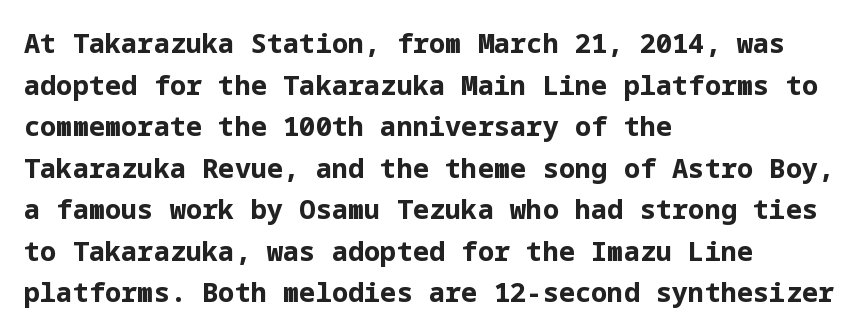
This sample keeps an unexceptional amount of space between lines. Which margin do the lines hug? The left one — the right edge is uneven. The specimen omits any rule beneath the text block's lines. Students, note that the glyphs here touch the page at normal intervals. This is heavy type, rendered in bold.
